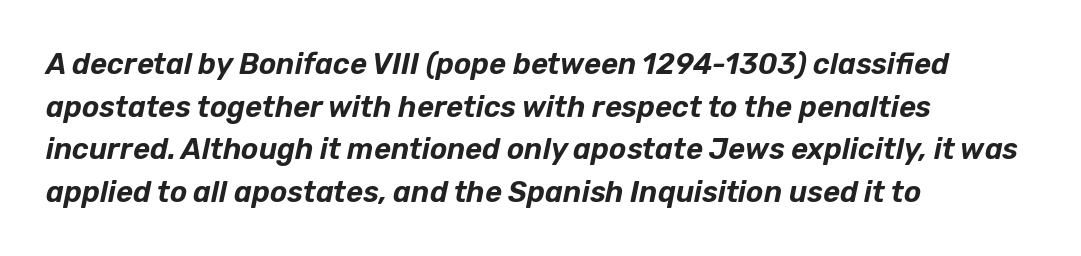
Slanted lettering throughout. A normal amount of white space separates one row of letters from the next. The line texture is even and compact thanks to regular tracking. The space beneath each line is pristine and unruled. Is the block centered? No — it sits flush against the left margin.
